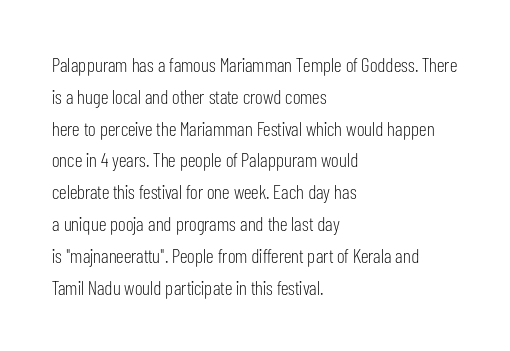
This is not heavy type; no bold has been used. Tracking here is standard; glyphs follow each other at the usual distance. Horizontal bands of white between lines are of average thickness. Underlining? Definitely not there. A student would call this left alignment; a typographer would say flush left, rag right.
